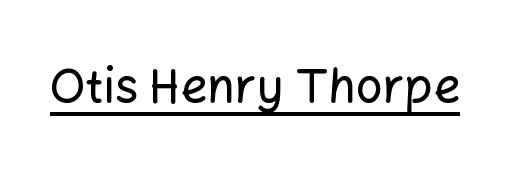
Q: Is the text italic (slanted)? A: No, it is upright.
Q: Is the typeface a serif or a sans-serif typeface? A: Sans-serif.
Q: Is the text underlined? A: Yes.
Q: Is the spacing between letters normal or unusually wide? A: Normal.
Q: Width (condensed, normal, or wide)? A: Normal.
Q: Stroke contrast? A: Low.
Q: x-height? A: Medium.
Q: Monospaced? A: No.
